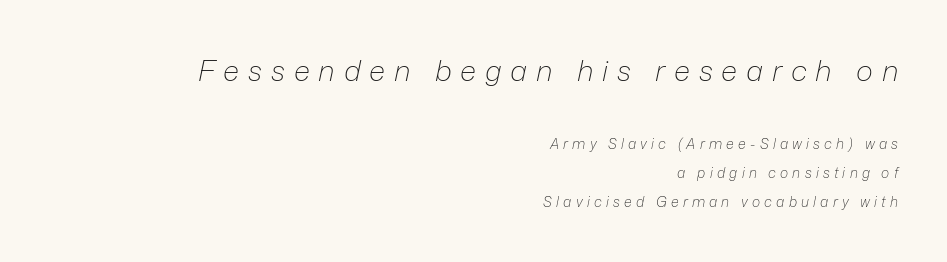
The image shows 29 px light type, italic (leaning right); set right-aligned, loose line spacing (2.09x), unusually wide letter spacing (+0.3 em), not underlined; the first (top) block is 2.07x larger; low stroke contrast and a medium x-height.
